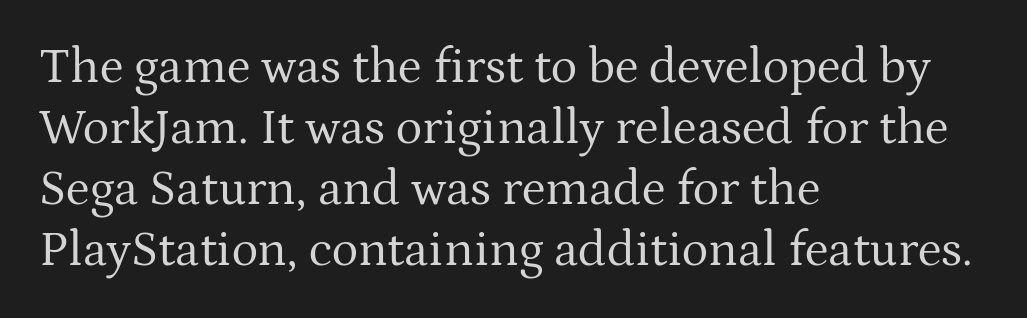
This is serif lettering, the kind often seen in printed books. Ink coverage per letter is moderate at most. How are the letters spaced? Ordinarily, with no added tracking. The axis of the letterforms is exactly vertical. Typeset ragged right — the left edge is the straight one. Just letters on the line, the space beneath them empty.
